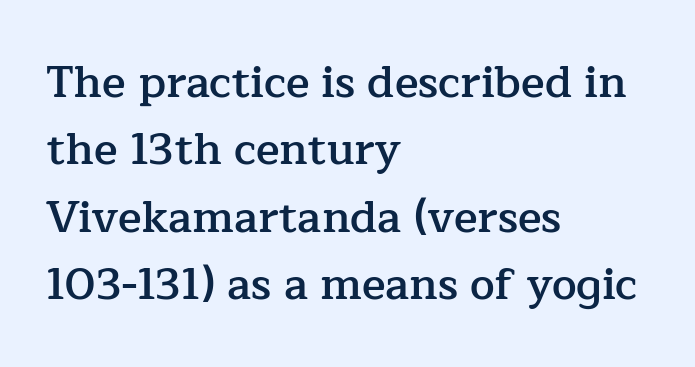
{"serif": "yes", "italic": "no", "bold": "semi", "weight": "semibold", "width": "normal", "stroke_contrast": "low", "x_height": "medium", "monospaced": "no", "underline": "no", "align": "left", "line_spacing": "normal", "line_spacing_ratio": 1.53, "letter_spacing": "normal", "letter_spacing_em": 0.0, "glyph_px": 44}
